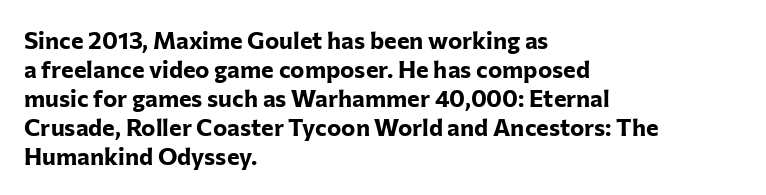
{"italic": "no", "bold": "yes", "underline": "no", "align": "left", "line_spacing_ratio": 1.21, "letter_spacing": "normal", "letter_spacing_em": 0.0, "glyph_px": 24}
